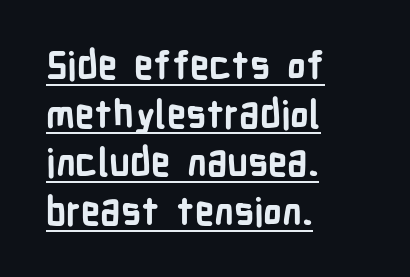
The image shows 38 px bold, condensed sans-serif type, upright; set left-aligned, normal line spacing (1.28x), normal letter spacing, underlined; low stroke contrast and a medium x-height.
